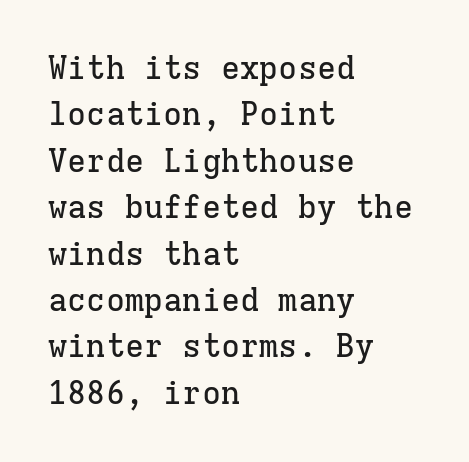
{"serif": "yes", "italic": "no", "width": "normal", "stroke_contrast": "low", "x_height": "medium", "monospaced": "yes", "underline": "no", "align": "left", "line_spacing": "normal", "line_spacing_ratio": 1.45, "letter_spacing": "normal", "letter_spacing_em": 0.0, "glyph_px": 32}
